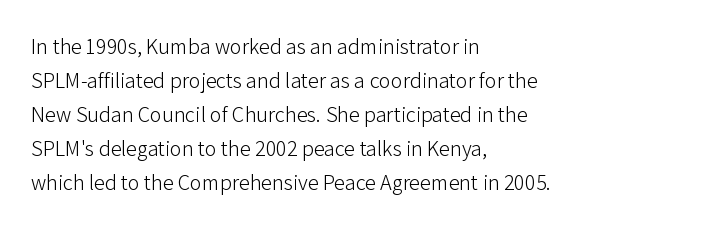
The image shows 22 px text type, upright; set left-aligned, normal line spacing (1.55x), normal letter spacing, not underlined.
